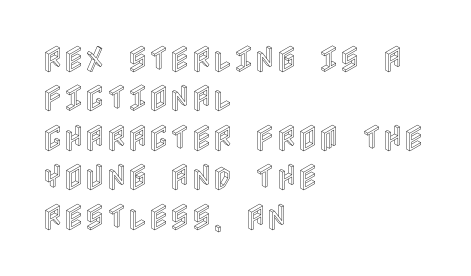
Q: Is the text italic (slanted)? A: No, it is upright.
Q: Is the text underlined? A: No.
Q: How is the paragraph aligned? A: Left-aligned.
Q: Is the spacing between letters normal or unusually wide? A: Normal.
Q: Is the spacing between lines tight, normal or loose? A: Normal.
Q: Width (condensed, normal, or wide)? A: Condensed.
Q: x-height? A: Large.
